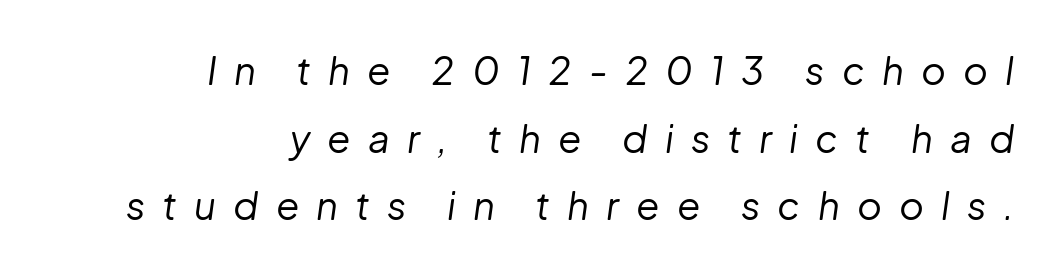
{"italic": "yes", "lean": "right", "slant_degrees": 8, "bold": "no", "weight": "regular", "width": "normal", "stroke_contrast": "low", "x_height": "medium", "monospaced": "no", "underline": "no", "align": "right", "line_spacing_ratio": 1.78, "letter_spacing": "wide", "letter_spacing_em": 0.45, "glyph_px": 38}
